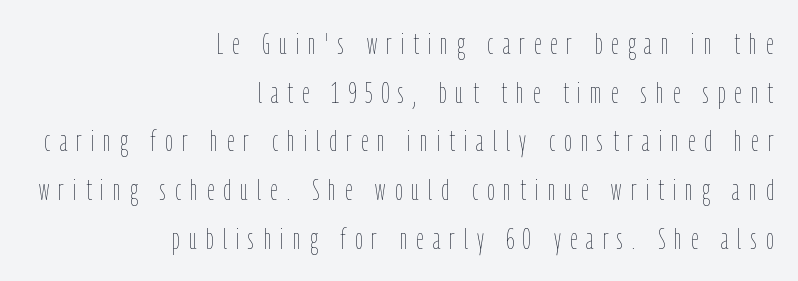
{"italic": "no", "bold": "no", "weight": "thin", "width": "condensed", "stroke_contrast": "low", "x_height": "medium", "monospaced": "no", "underline": "no", "align": "right", "line_spacing": "normal", "line_spacing_ratio": 1.68, "letter_spacing": "wide", "letter_spacing_em": 0.32, "glyph_px": 29}
